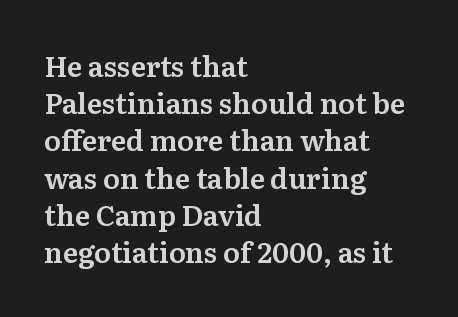
The image shows 28 px serif type, upright; set left-aligned, normal line spacing (1.33x), normal letter spacing, not underlined; medium stroke contrast and a medium x-height.
